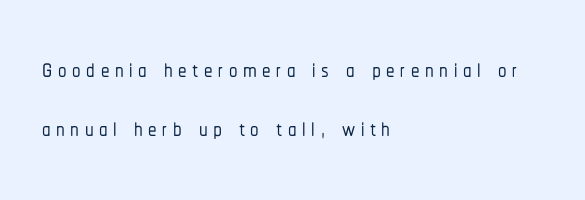
Here the designer chose a conventional face with non-uniform glyph widths. Casual observation: everything's shoved over to the left. The letters carry no serifs — their stems end cleanly without finishing strokes. The type sits square on the baseline with zero lean.
